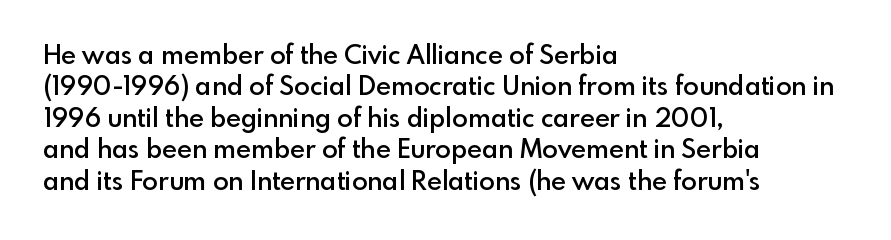
Here the glyphs are tracked normally, forming tight word shapes. Posture: vertical. Quick note: underline off. In CSS terms this would be text-align: left. This is moderately heavy type, rendered in semibold.
